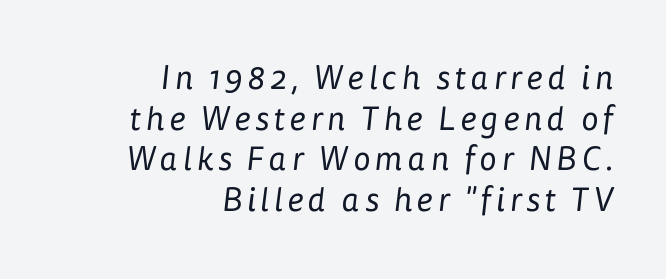
Stroke terminals: plain, sans-serif. Check the space under the baseline: it is left empty. The letterforms sit at book weight or below. The passage shown is typed in a proportional face where columns would drift. Horizontal alignment here is rightward, an uncommon choice for prose.
